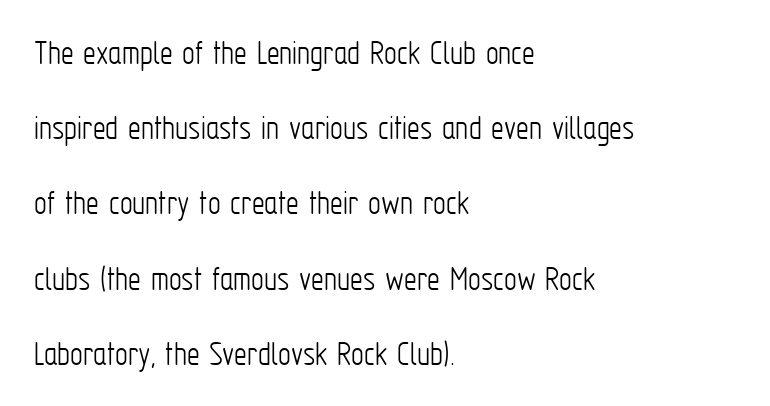
The image shows 36 px light, condensed sans-serif type, upright; set left-aligned, loose line spacing (2.09x), normal letter spacing, not underlined; low stroke contrast and a medium x-height.
